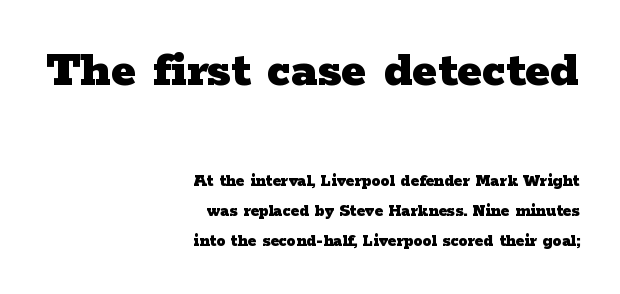
The image shows 53 px heavy, wide serif type, upright; set right-aligned, normal line spacing (1.66x), normal letter spacing, not underlined; the first (top) block is 2.94x larger; low stroke contrast and a medium x-height.
